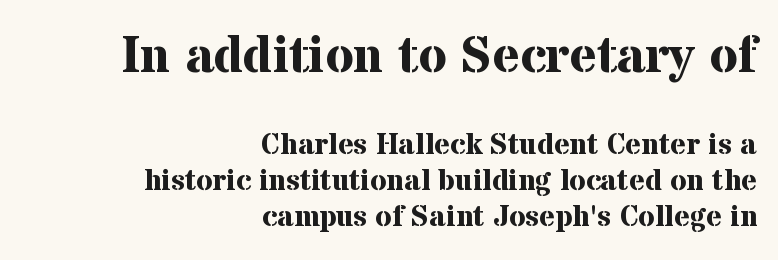
Q: Is the text bold? A: Yes.
Q: Is the text italic (slanted)? A: No, it is upright.
Q: Is the typeface a serif or a sans-serif typeface? A: Serif.
Q: Is the text underlined? A: No.
Q: How is the paragraph aligned? A: Right-aligned.
Q: Is the spacing between letters normal or unusually wide? A: Normal.
Q: Which block of text is set in a larger size, the first (top) or the second (bottom)? A: The first (top) one.
Q: Width (condensed, normal, or wide)? A: Normal.
Q: Stroke contrast? A: Medium.
Q: x-height? A: Medium.
Q: Monospaced? A: No.
